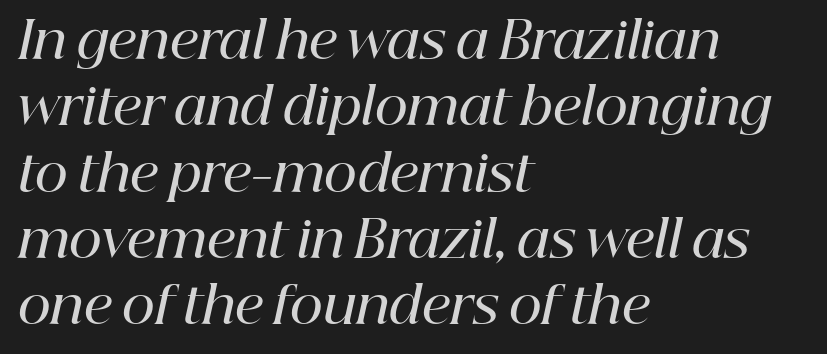
No word sits above an underline. Honestly, the row spacing looks completely unremarkable. Yep, those are serifs on the letters. Would a proofreader flag this as italicized? Yes. Spacing verdict: proportional, widths tailored to each character. A classic flush-left, rag-right setting is used for this passage.
